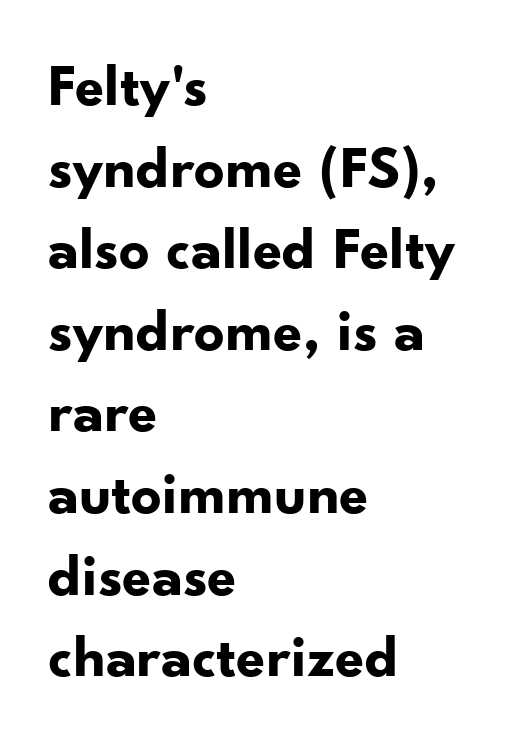
Q: Is the text bold? A: Yes.
Q: Is the text italic (slanted)? A: No, it is upright.
Q: Is the typeface a serif or a sans-serif typeface? A: Sans-serif.
Q: Is the text underlined? A: No.
Q: How is the paragraph aligned? A: Left-aligned.
Q: Is the spacing between letters normal or unusually wide? A: Normal.
Q: Is the spacing between lines tight, normal or loose? A: Normal.
Q: Width (condensed, normal, or wide)? A: Normal.
Q: Stroke contrast? A: Low.
Q: x-height? A: Small.
Q: Monospaced? A: No.
